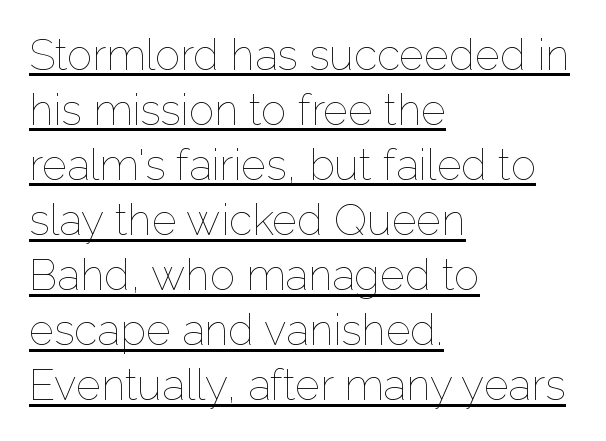
Inter-character spacing is left at the font's built-in metrics. The rag falls on the right side of this text block. Every character sits straight up, as roman type does. The passage shown is typed in a proportional face where columns would drift. Line spacing here is normal. Unbolded letterforms with no extra heft.
